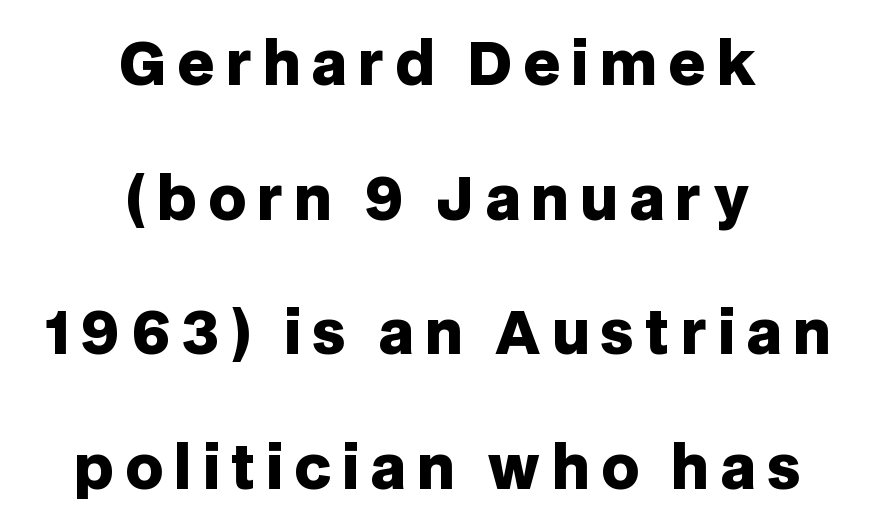
The image shows 58 px heavy sans-serif type, upright; set centered, loose line spacing (2.32x), not underlined; low stroke contrast and a large x-height.
